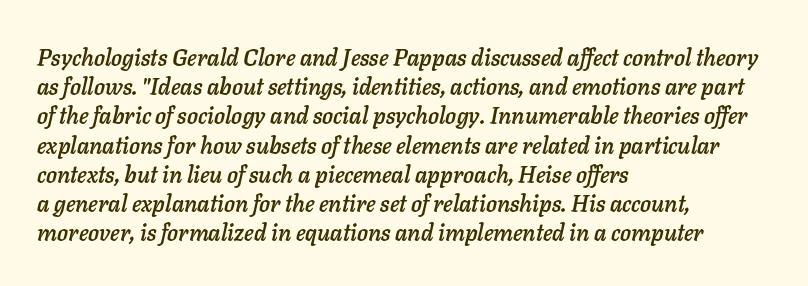
Q: Is the text italic (slanted)? A: Yes, it leans right by about 11 degrees.
Q: Is the text underlined? A: No.
Q: How is the paragraph aligned? A: Left-aligned.
Q: Is the spacing between letters normal or unusually wide? A: Normal.
Q: Is the spacing between lines tight, normal or loose? A: Normal.
